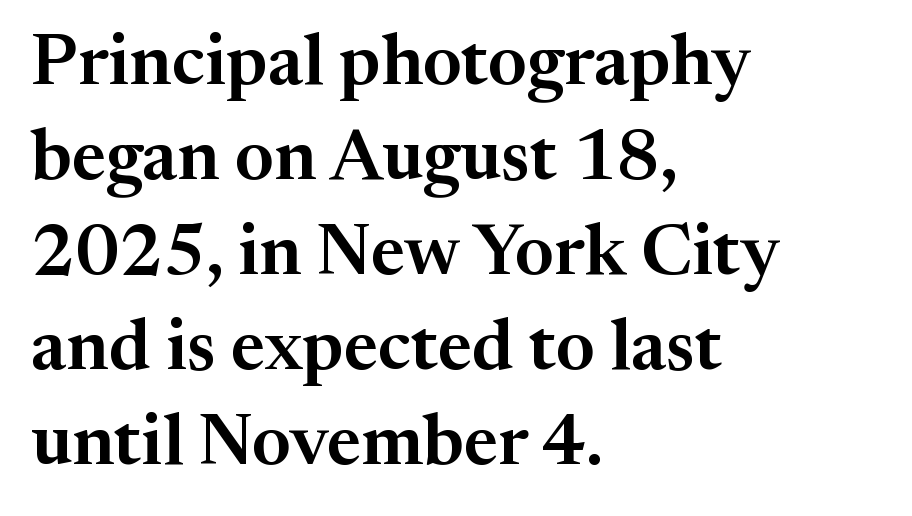
The image shows 72 px serif type, upright; set left-aligned, normal line spacing (1.32x), normal letter spacing, not underlined; medium stroke contrast and a medium x-height.
